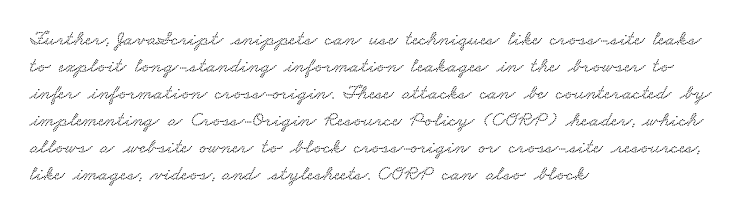
The image shows 21 px text type; set left-aligned, normal line spacing (1.29x), normal letter spacing, not underlined.
